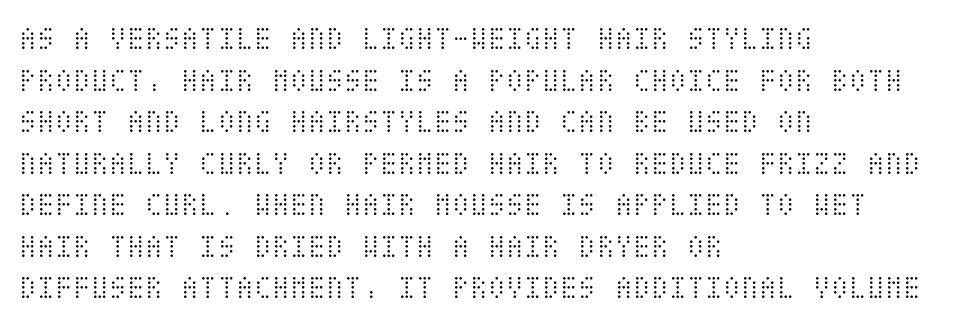
Q: Is the text bold? A: No.
Q: Is the text italic (slanted)? A: No, it is upright.
Q: Is the text underlined? A: No.
Q: How is the paragraph aligned? A: Left-aligned.
Q: Is the spacing between letters normal or unusually wide? A: Normal.
Q: Is the spacing between lines tight, normal or loose? A: Normal.
Q: Width (condensed, normal, or wide)? A: Condensed.
Q: Stroke contrast? A: Medium.
Q: x-height? A: Large.
